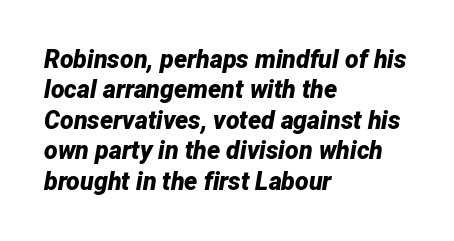
Underlining? Definitely not there. Inter-character spacing is left at the font's built-in metrics. The passage shown is emphatically bold. Posture: slanted. This rendering uses left alignment, leaving the right contour irregular.
